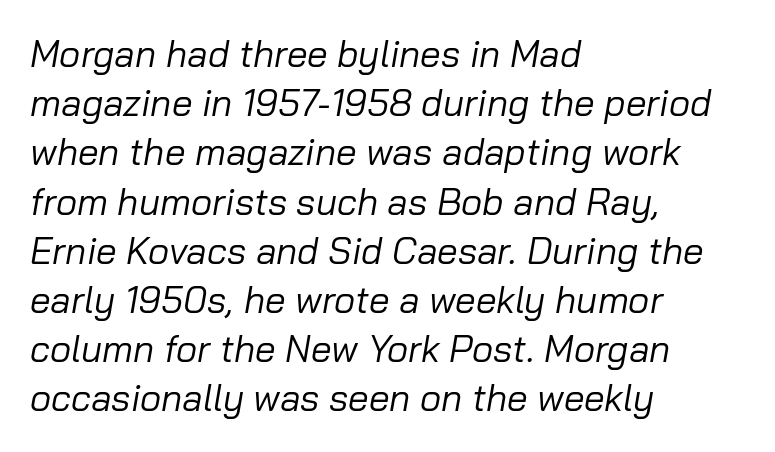
Quick note: underline off. These lines are rendered in a variable-pitch font. Designer's note — italics engaged. The vertical gap from one line to the next is medium.
